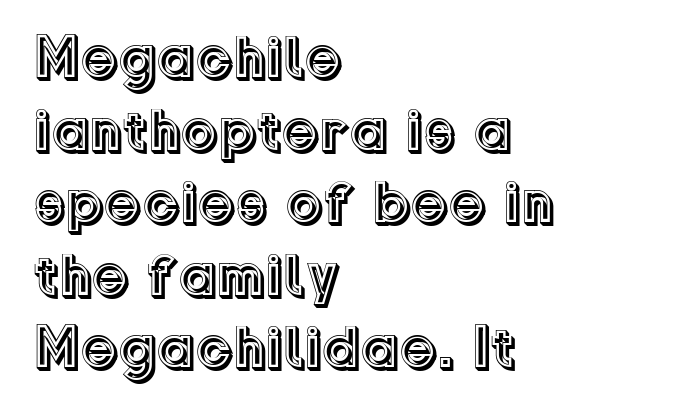
{"italic": "no", "width": "normal", "x_height": "medium", "monospaced": "no", "underline": "no", "align": "left", "line_spacing_ratio": 1.23, "letter_spacing": "normal", "letter_spacing_em": 0.0, "glyph_px": 59}
